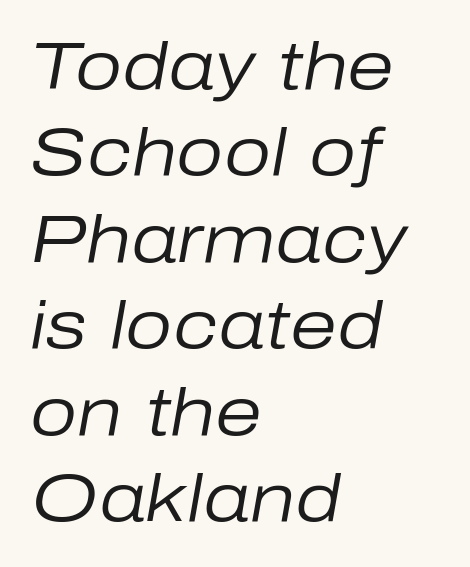
{"italic": "yes", "lean": "right", "slant_degrees": 10, "bold": "no", "weight": "regular", "width": "normal", "stroke_contrast": "low", "x_height": "medium", "monospaced": "no", "underline": "no", "align": "left", "line_spacing": "normal", "line_spacing_ratio": 1.29, "letter_spacing": "normal", "letter_spacing_em": 0.0, "glyph_px": 67}
